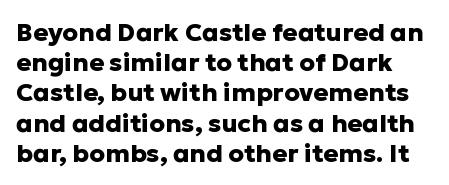
{"italic": "no", "bold": "yes", "underline": "no", "line_spacing_ratio": 1.21, "letter_spacing": "normal", "letter_spacing_em": 0.0, "glyph_px": 25}
